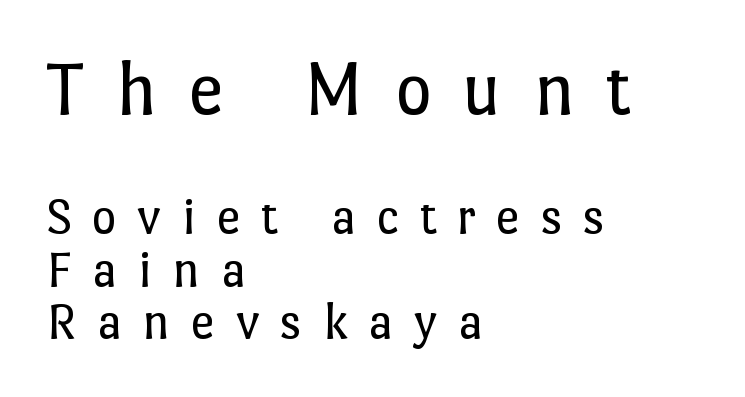
{"italic": "no", "bold": "no", "weight": "regular", "width": "normal", "stroke_contrast": "low", "x_height": "medium", "monospaced": "no", "underline": "no", "align": "left", "line_spacing": "tight", "line_spacing_ratio": 0.99, "letter_spacing": "wide", "letter_spacing_em": 0.39, "larger_block": "first", "size_ratio": 1.49, "glyph_px": 79}
